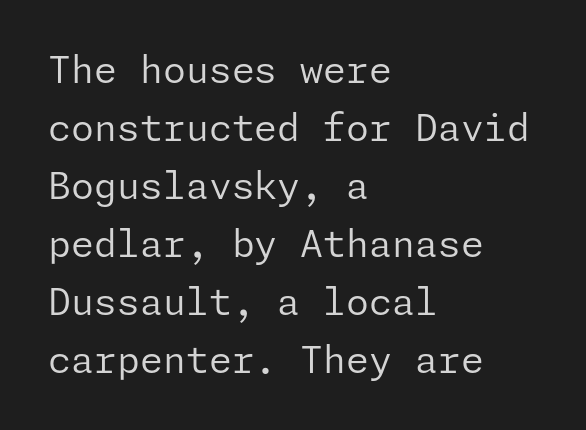
The glyphs are unaccompanied by any horizontal stroke below them. The letters stand straight up with perfectly vertical stems. Think standard paragraph weight, or any step lighter than that. Examine the stroke ends and you'll find no serifs. The paragraph shown leans on its left margin.
